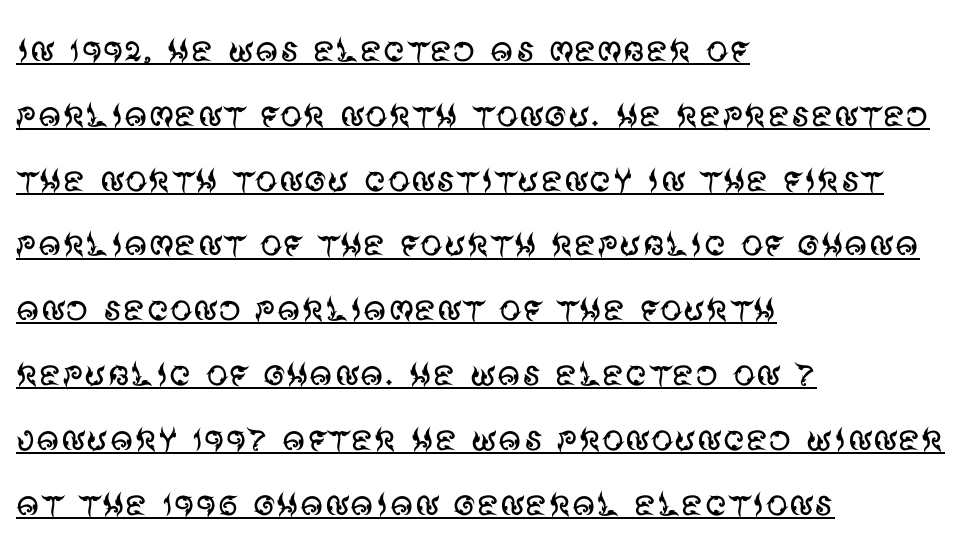
Q: Is the text bold? A: No.
Q: Is the text italic (slanted)? A: No, it is upright.
Q: Is the typeface a serif or a sans-serif typeface? A: Sans-serif.
Q: Is the text underlined? A: Yes.
Q: How is the paragraph aligned? A: Left-aligned.
Q: Is the spacing between letters normal or unusually wide? A: Normal.
Q: Is the spacing between lines tight, normal or loose? A: Normal.
Q: Width (condensed, normal, or wide)? A: Normal.
Q: Stroke contrast? A: Medium.
Q: x-height? A: Large.
Q: Monospaced? A: No.
